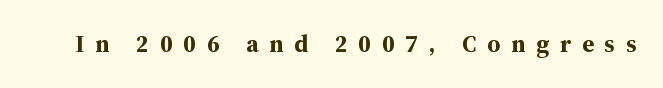
{"italic": "no", "bold": "yes", "underline": "no", "letter_spacing": "wide", "letter_spacing_em": 0.45, "glyph_px": 24}
